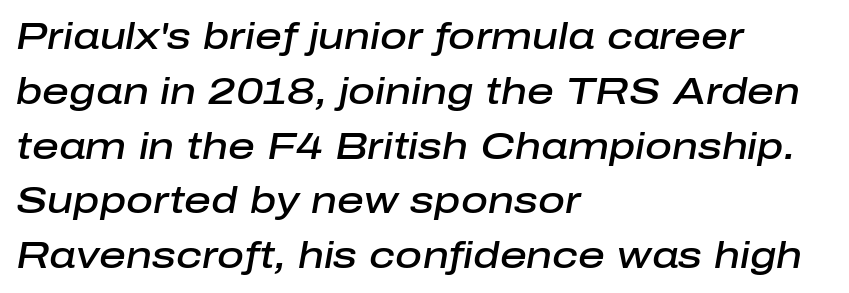
The image shows 37 px semibold type, italic (leaning right); set left-aligned, normal line spacing (1.48x), normal letter spacing, not underlined; low stroke contrast and a medium x-height.
